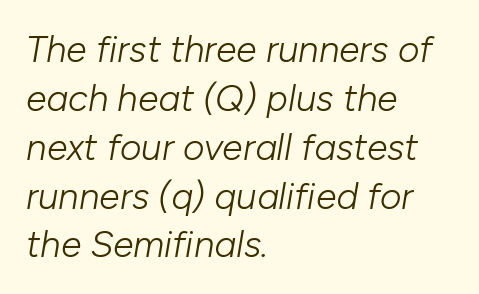
{"italic": "yes", "lean": "right", "slant_degrees": 10, "bold": "no", "weight": "light", "width": "normal", "stroke_contrast": "low", "x_height": "medium", "monospaced": "no", "underline": "no", "align": "left", "line_spacing": "normal", "line_spacing_ratio": 1.32, "letter_spacing": "normal", "letter_spacing_em": 0.0, "glyph_px": 37}
